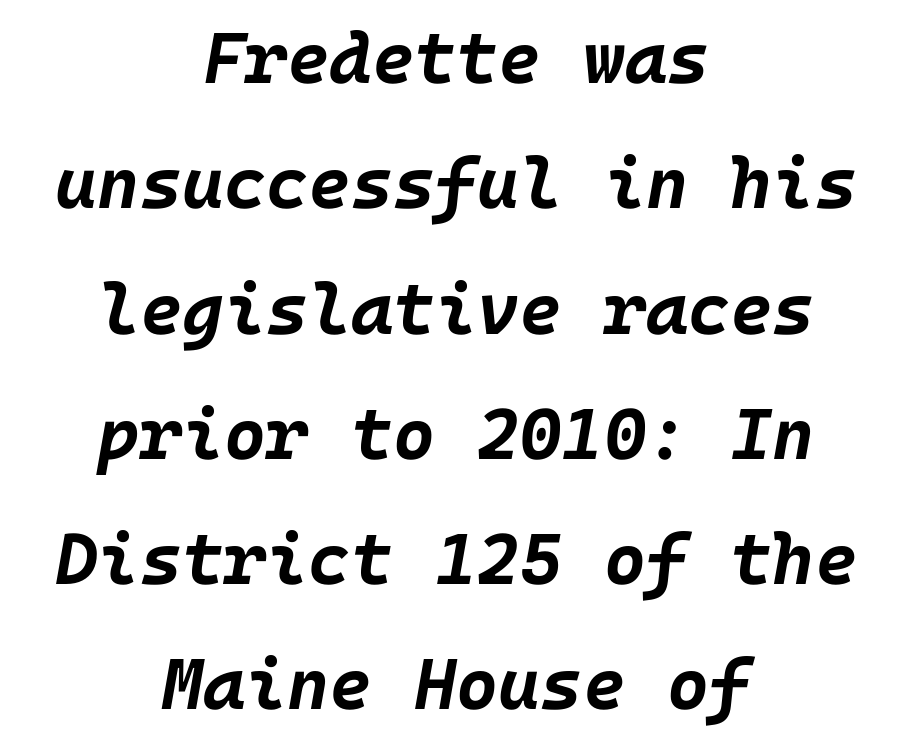
No word sits above an underline. Typeset on center — no edge is straight. Every character sits at an angle, as italics do. Is the type bold? Yes — the strokes are clearly thick and heavy.
